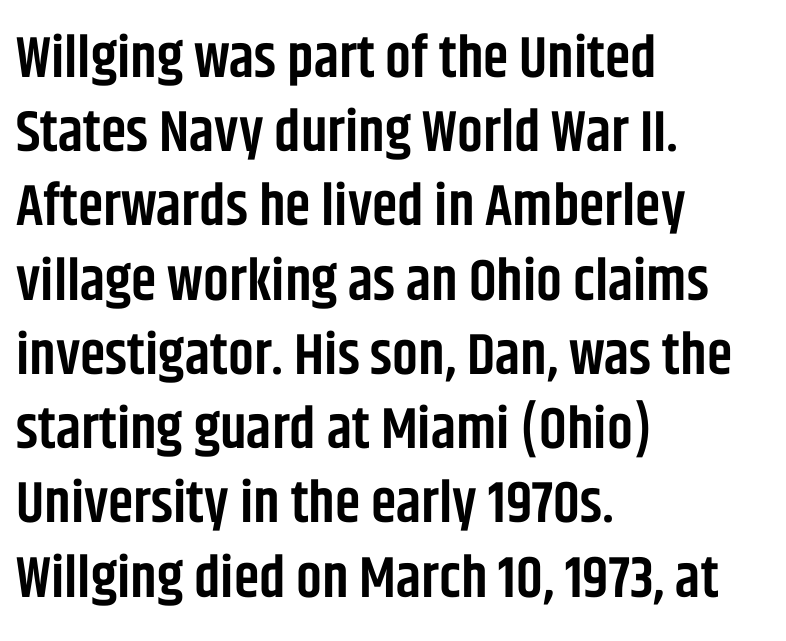
Is the block centered? No — it sits flush against the left margin. You could not count columns in this text — the font is proportionally spaced. Serifs: no, the terminals of the letterforms are clean. Semibold letterforms, between regular and bold.
